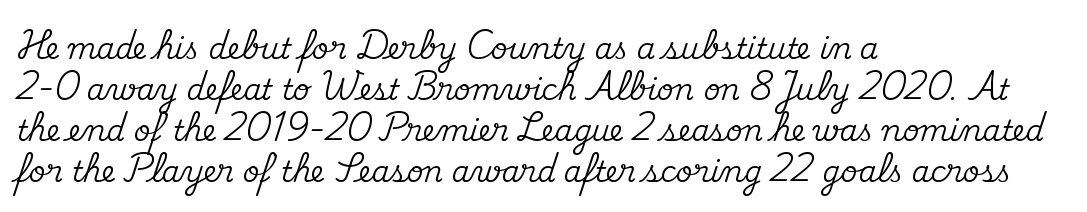
Horizontally, the lines are justified to the leading edge only. Just letters on the line, the space beneath them empty. Short note: letters normally spaced. Is this a fixed-width face? No — the glyphs have proportional, varying widths. The font family rendered here belongs to the serif group.
